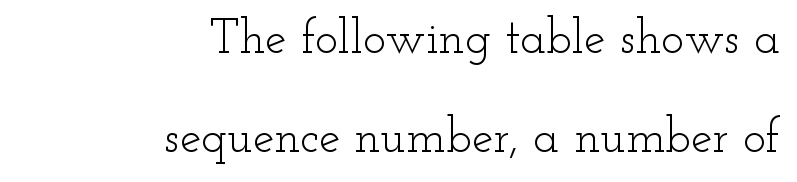
Q: Is the text bold? A: No.
Q: Is the text italic (slanted)? A: No, it is upright.
Q: Is the typeface a serif or a sans-serif typeface? A: Serif.
Q: Is the text underlined? A: No.
Q: How is the paragraph aligned? A: Right-aligned.
Q: Is the spacing between letters normal or unusually wide? A: Normal.
Q: Is the spacing between lines tight, normal or loose? A: Loose.
Q: Width (condensed, normal, or wide)? A: Wide.
Q: Stroke contrast? A: Low.
Q: x-height? A: Small.
Q: Monospaced? A: No.
